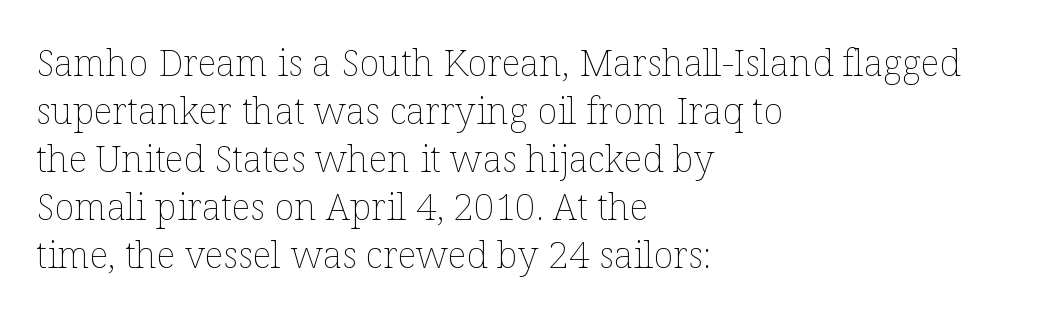
Q: Is the text bold? A: No.
Q: Is the text italic (slanted)? A: No, it is upright.
Q: Is the text underlined? A: No.
Q: How is the paragraph aligned? A: Left-aligned.
Q: Is the spacing between letters normal or unusually wide? A: Normal.
Q: Is the spacing between lines tight, normal or loose? A: Normal.
Q: Width (condensed, normal, or wide)? A: Normal.
Q: Stroke contrast? A: Low.
Q: x-height? A: Medium.
Q: Monospaced? A: No.
